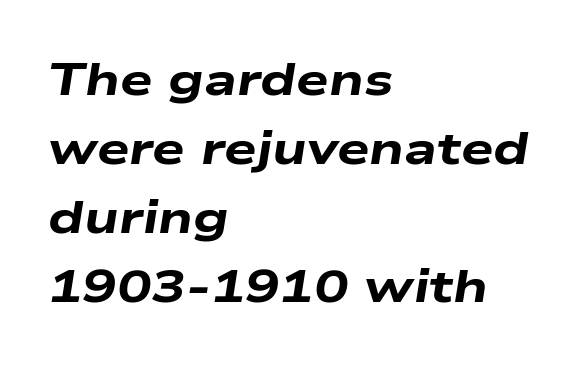
The image shows 46 px heavy, wide type, italic (leaning right); set left-aligned, normal line spacing (1.5x), normal letter spacing, not underlined; low stroke contrast and a medium x-height.
